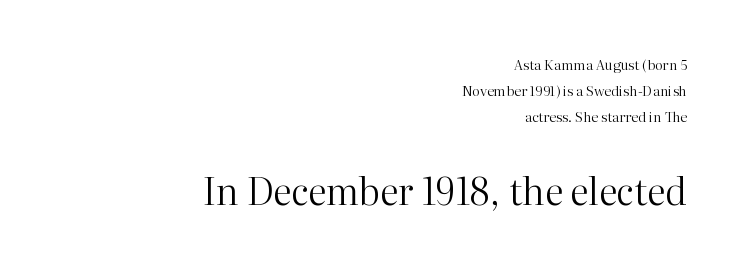
Tracking here is standard; glyphs follow each other at the usual distance. Stroke thickness stays within the range of a standard reading face or lighter. Classification — serif. Think of a printed novel: that variable character pitch is what you see here.
